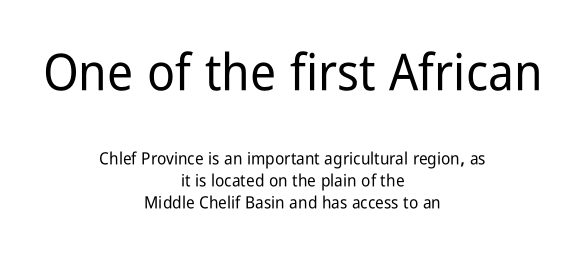
Unlike italic type, these characters show no tilt at all. Is this a fixed-width face? No — the glyphs have proportional, varying widths. Does the leading feel generous? No, just average. Scale decreases going downward across the two blocks. The glyphs in this specimen are sans serif.
